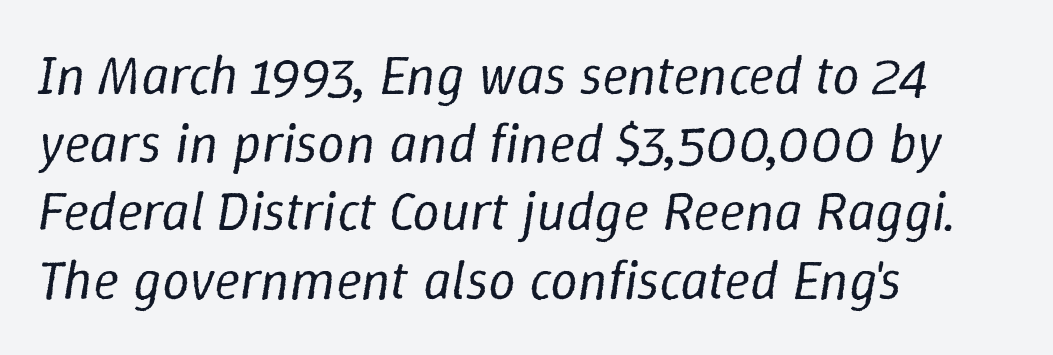
Q: Is the text bold? A: No.
Q: Is the text italic (slanted)? A: Yes, it leans right by about 9 degrees.
Q: Is the text underlined? A: No.
Q: How is the paragraph aligned? A: Left-aligned.
Q: Is the spacing between letters normal or unusually wide? A: Normal.
Q: Width (condensed, normal, or wide)? A: Normal.
Q: Stroke contrast? A: Low.
Q: x-height? A: Medium.
Q: Monospaced? A: No.
